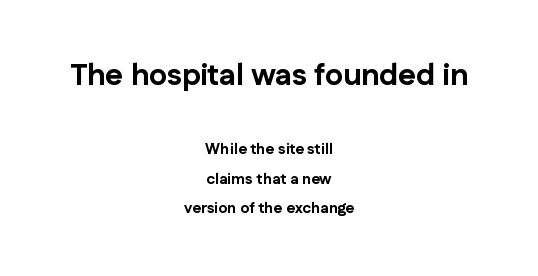
Notice how thick the strokes are: this is what a full bold looks like. A great deal of white space separates one row of letters from the next. The rendering shows plain stroke endings on the letterforms — a sans-serif design. Character size in the leading block exceeds that of the trailing block. Every row of glyphs is offset so its center matches the block's center.
